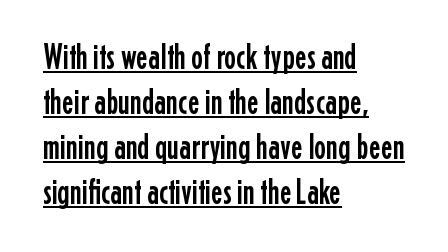
Q: Is the text italic (slanted)? A: No, it is upright.
Q: Is the typeface a serif or a sans-serif typeface? A: Sans-serif.
Q: Is the text underlined? A: Yes.
Q: How is the paragraph aligned? A: Left-aligned.
Q: Is the spacing between letters normal or unusually wide? A: Normal.
Q: Is the spacing between lines tight, normal or loose? A: Normal.
Q: Width (condensed, normal, or wide)? A: Condensed.
Q: Stroke contrast? A: Low.
Q: x-height? A: Medium.
Q: Monospaced? A: No.
